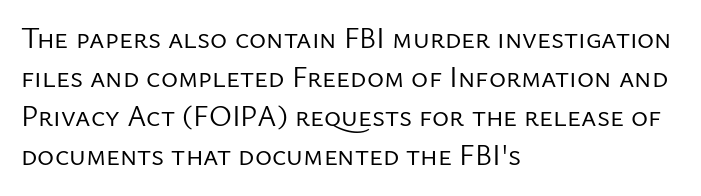
The lettering holds an erect, upright posture throughout. The letterforms sit at book weight or below. The text was rendered using a sans face with plain stroke endings. Underlining? Definitely not there. Vertical spacing — default.
